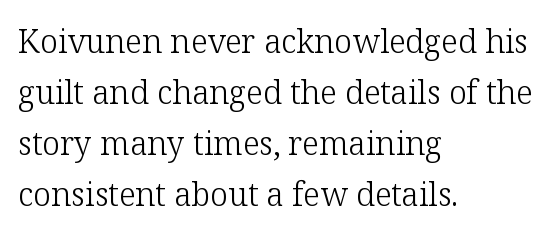
Q: Is the text bold? A: No.
Q: Is the text italic (slanted)? A: No, it is upright.
Q: Is the typeface a serif or a sans-serif typeface? A: Serif.
Q: Is the text underlined? A: No.
Q: How is the paragraph aligned? A: Left-aligned.
Q: Is the spacing between letters normal or unusually wide? A: Normal.
Q: Is the spacing between lines tight, normal or loose? A: Normal.
Q: Width (condensed, normal, or wide)? A: Normal.
Q: Stroke contrast? A: Low.
Q: x-height? A: Medium.
Q: Monospaced? A: No.
